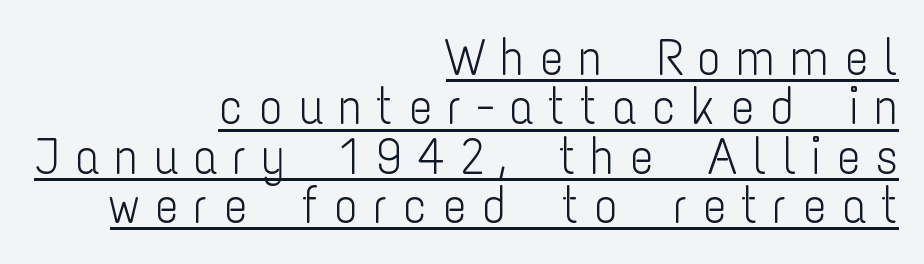
The image shows 51 px light, condensed sans-serif type, upright; set right-aligned, tight line spacing (0.97x), unusually wide letter spacing (+0.28 em), underlined; low stroke contrast and a medium x-height.
